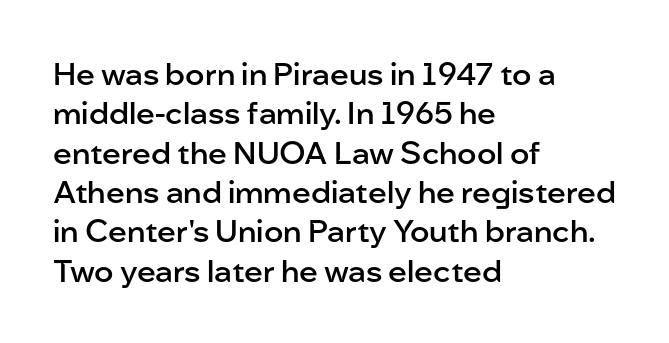
The image shows 31 px semibold sans-serif type, upright; set left-aligned, normal line spacing (1.27x), normal letter spacing, not underlined; low stroke contrast and a medium x-height.
